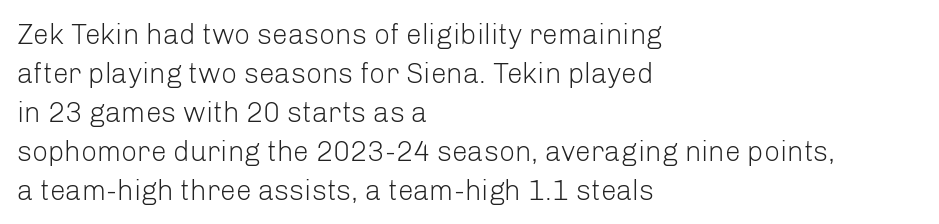
{"serif": "no", "italic": "no", "bold": "no", "weight": "light", "width": "normal", "stroke_contrast": "low", "x_height": "medium", "monospaced": "no", "underline": "no", "align": "left", "line_spacing": "normal", "line_spacing_ratio": 1.39, "letter_spacing": "normal", "letter_spacing_em": 0.0, "glyph_px": 28}
